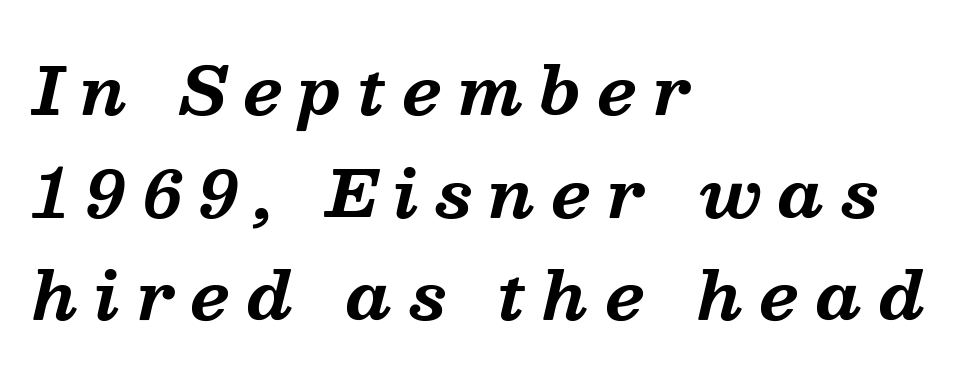
{"serif": "yes", "italic": "yes", "lean": "right", "slant_degrees": 13, "bold": "yes", "weight": "bold", "width": "normal", "stroke_contrast": "medium", "x_height": "medium", "monospaced": "no", "underline": "no", "align": "left", "line_spacing": "normal", "line_spacing_ratio": 1.58, "letter_spacing": "wide", "letter_spacing_em": 0.26, "glyph_px": 65}
